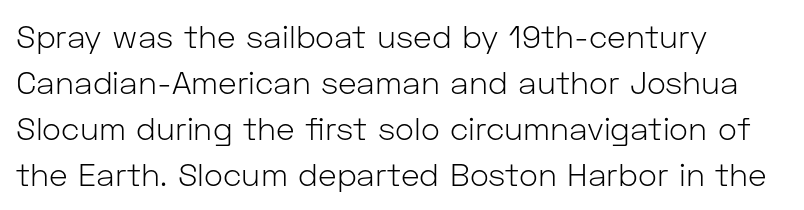
The image shows 32 px light sans-serif type, upright; set left-aligned, normal line spacing (1.44x), normal letter spacing, not underlined; low stroke contrast and a medium x-height.
